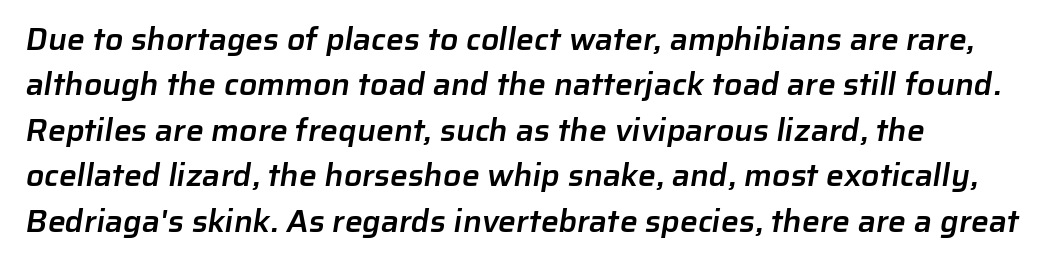
The image shows 32 px semibold sans-serif type; set left-aligned, normal line spacing (1.42x), normal letter spacing, not underlined; low stroke contrast and a medium x-height.
